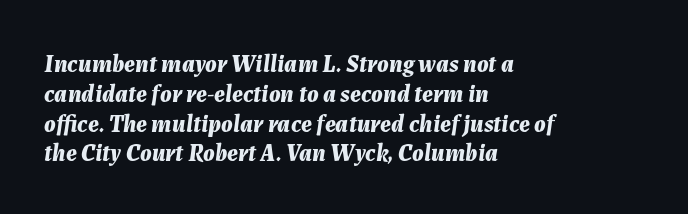
{"italic": "yes", "lean": "right", "slant_degrees": 7, "bold": "yes", "underline": "no", "align": "left", "line_spacing_ratio": 1.24, "letter_spacing": "normal", "letter_spacing_em": 0.0, "glyph_px": 24}
